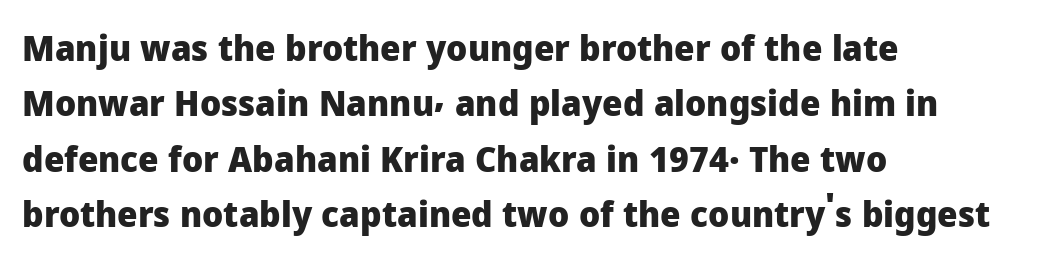
The image shows 36 px heavy sans-serif type, upright; set left-aligned, normal line spacing (1.54x), normal letter spacing, not underlined; low stroke contrast and a medium x-height.
